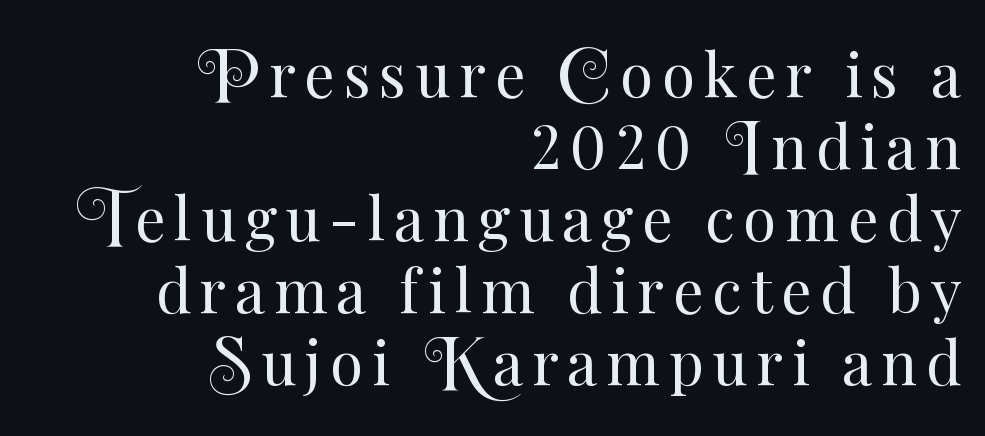
{"italic": "no", "bold": "no", "weight": "regular", "width": "normal", "stroke_contrast": "medium", "x_height": "small", "monospaced": "no", "underline": "no", "align": "right", "line_spacing_ratio": 1.2, "glyph_px": 60}
